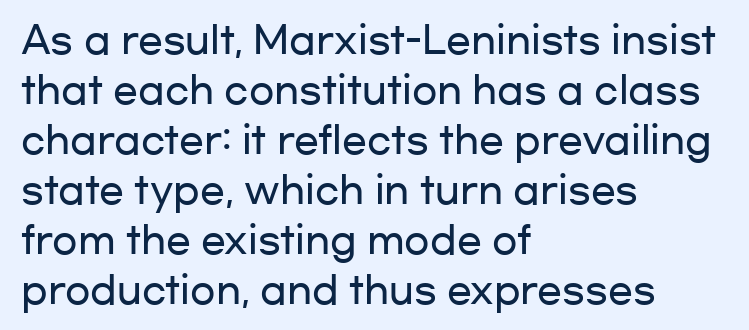
The image shows 37 px wide sans-serif type, upright; set left-aligned, normal line spacing (1.35x), normal letter spacing, not underlined; low stroke contrast and a medium x-height.
